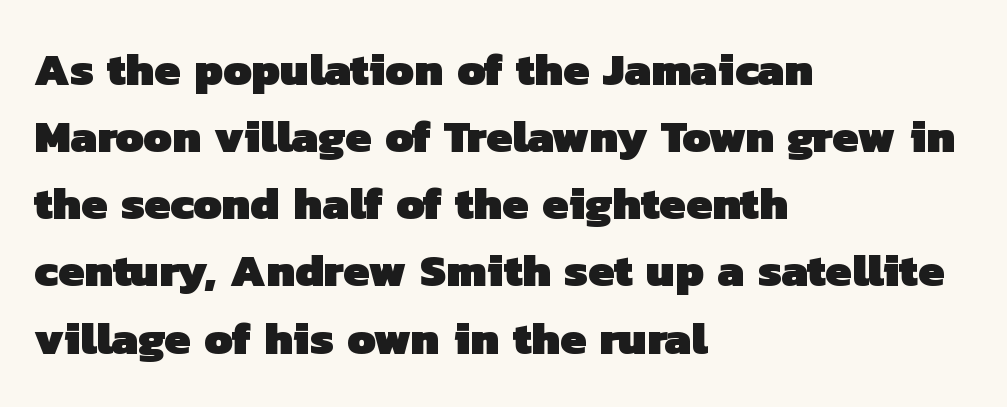
Letters rest on an invisible, unmarked baseline. Default kerning and tracking; the words read as compact shapes. Alignment: flush left. Heavy-handed strokes throughout: this text is bold. Nothing sits at the stroke ends, so this counts as sans-serif. This sample keeps an unexceptional amount of space between lines.
